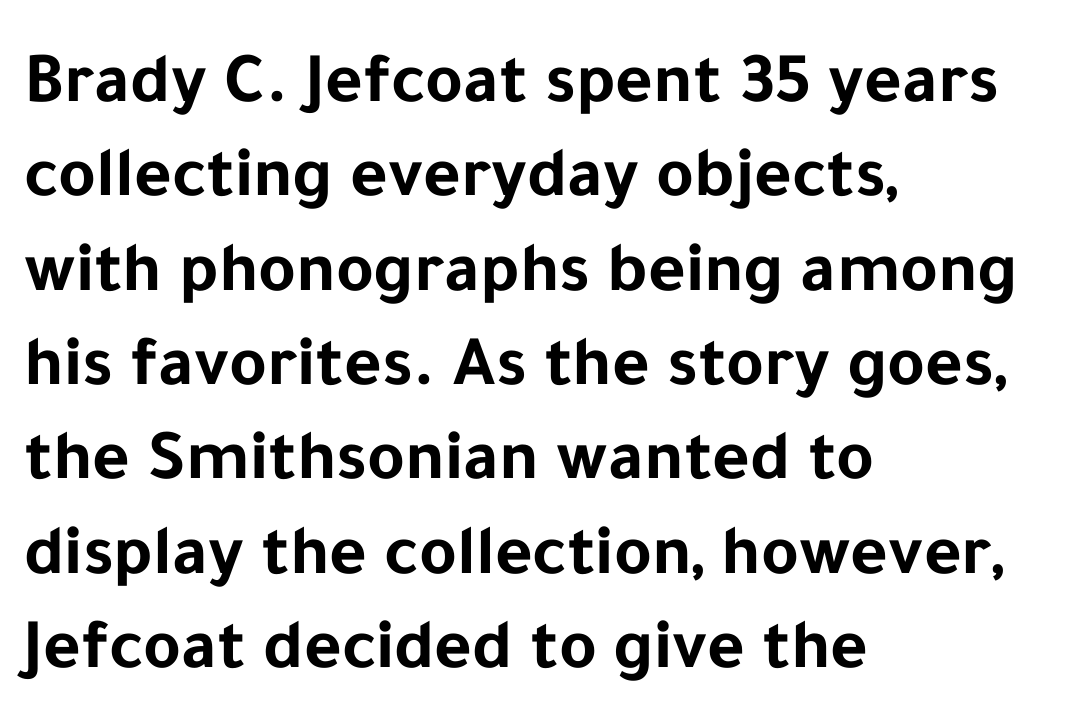
{"serif": "no", "italic": "no", "bold": "yes", "weight": "bold", "width": "normal", "stroke_contrast": "low", "x_height": "medium", "monospaced": "no", "underline": "no", "align": "left", "line_spacing": "normal", "line_spacing_ratio": 1.31, "letter_spacing": "normal", "letter_spacing_em": 0.0, "glyph_px": 72}
